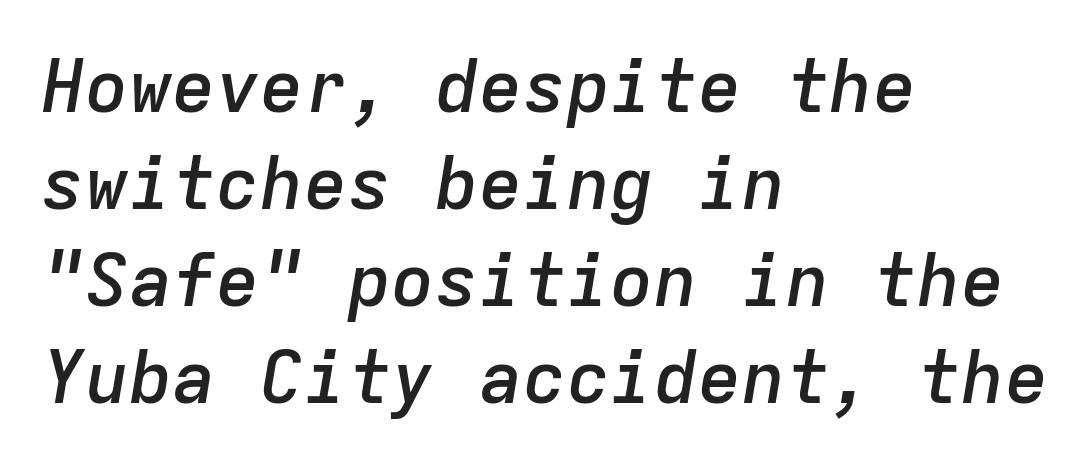
{"italic": "yes", "lean": "right", "slant_degrees": 9, "bold": "semi", "weight": "semibold", "width": "normal", "stroke_contrast": "low", "x_height": "medium", "monospaced": "yes", "underline": "no", "align": "left", "line_spacing": "normal", "line_spacing_ratio": 1.33, "letter_spacing": "normal", "letter_spacing_em": 0.0, "glyph_px": 73}
